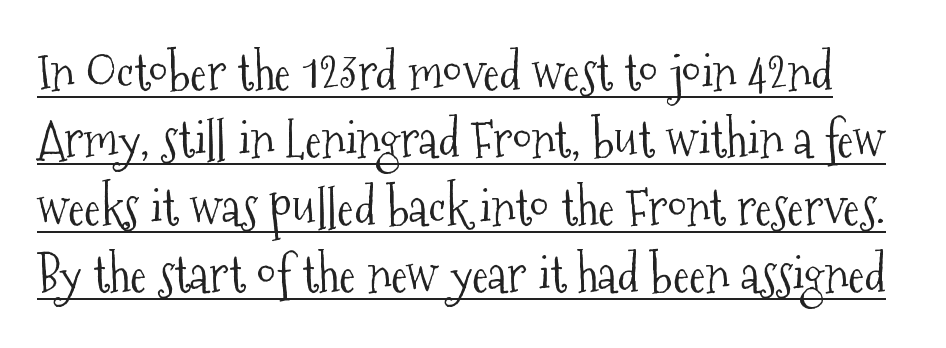
Q: Is the text bold? A: No.
Q: Is the text italic (slanted)? A: No, it is upright.
Q: Is the typeface a serif or a sans-serif typeface? A: Serif.
Q: Is the text underlined? A: Yes.
Q: Is the spacing between letters normal or unusually wide? A: Normal.
Q: Is the spacing between lines tight, normal or loose? A: Normal.
Q: Width (condensed, normal, or wide)? A: Condensed.
Q: Stroke contrast? A: Medium.
Q: x-height? A: Medium.
Q: Monospaced? A: No.
